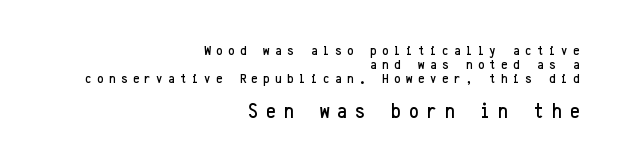
A bare baseline throughout the passage. Alignment: flush right. Closely set lines give the paragraph a compact silhouette. Nope, not italic — everything's standing straight.
